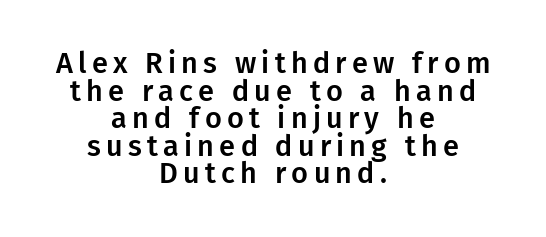
Q: Is the text italic (slanted)? A: No, it is upright.
Q: Is the typeface a serif or a sans-serif typeface? A: Sans-serif.
Q: Is the text underlined? A: No.
Q: How is the paragraph aligned? A: Centered.
Q: Is the spacing between lines tight, normal or loose? A: Tight.
Q: Width (condensed, normal, or wide)? A: Normal.
Q: Stroke contrast? A: Low.
Q: x-height? A: Medium.
Q: Monospaced? A: No.
